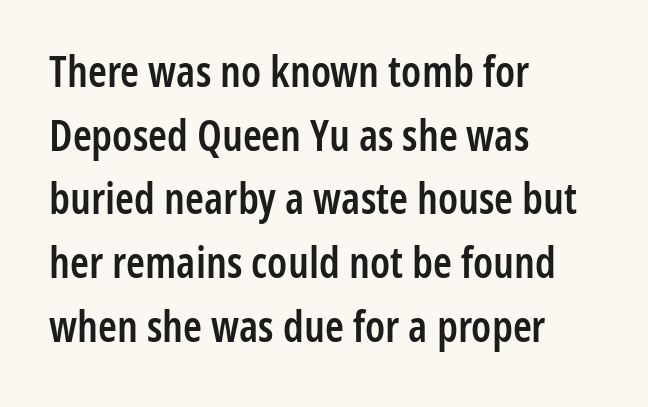
The image shows 43 px semibold, condensed sans-serif type, upright; set left-aligned, normal line spacing (1.48x), normal letter spacing, not underlined; low stroke contrast and a medium x-height.
